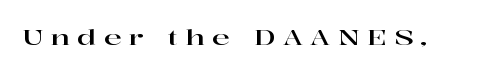
The image shows 21 px text type, upright; set unusually wide letter spacing (+0.36 em), not underlined.
